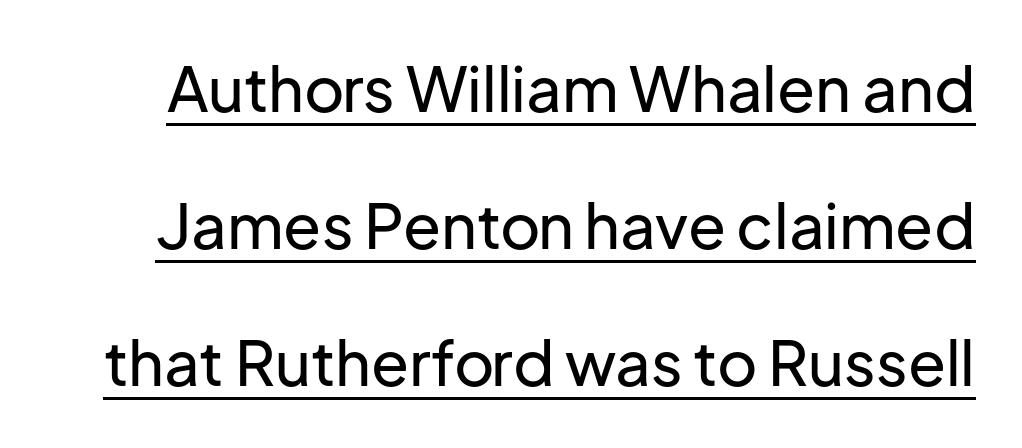
Q: Is the text italic (slanted)? A: No, it is upright.
Q: Is the typeface a serif or a sans-serif typeface? A: Sans-serif.
Q: Is the text underlined? A: Yes.
Q: Is the spacing between letters normal or unusually wide? A: Normal.
Q: Is the spacing between lines tight, normal or loose? A: Loose.
Q: Width (condensed, normal, or wide)? A: Normal.
Q: Stroke contrast? A: Low.
Q: x-height? A: Medium.
Q: Monospaced? A: No.
